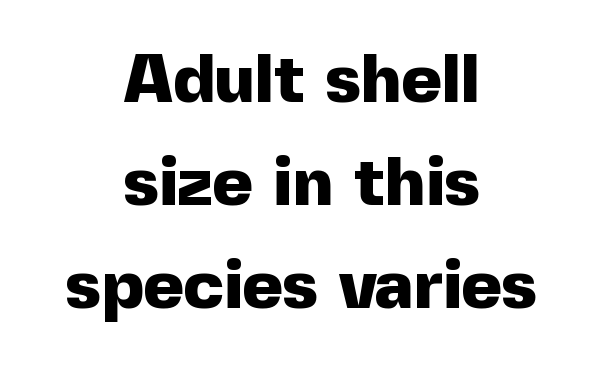
The image shows 69 px heavy sans-serif type, upright; set centered, normal line spacing (1.49x), normal letter spacing, not underlined; a medium x-height.
